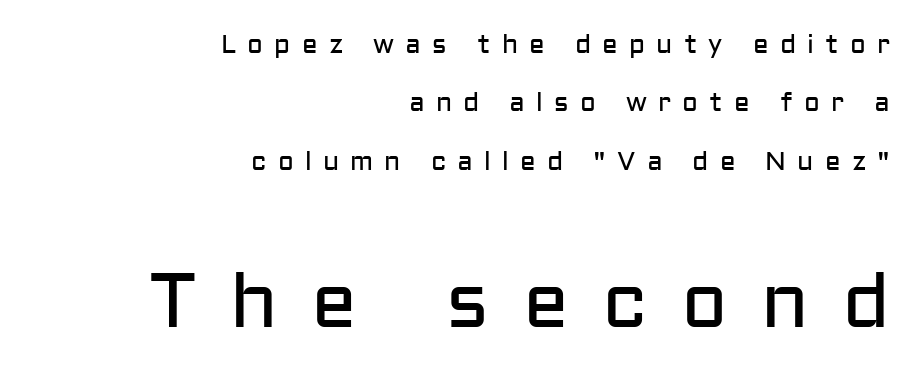
The image shows 77 px regular-weight sans-serif type, upright; set right-aligned, loose line spacing (2.25x), unusually wide letter spacing (+0.43 em), not underlined; the second (bottom) block is 2.96x larger; low stroke contrast and a medium x-height.
